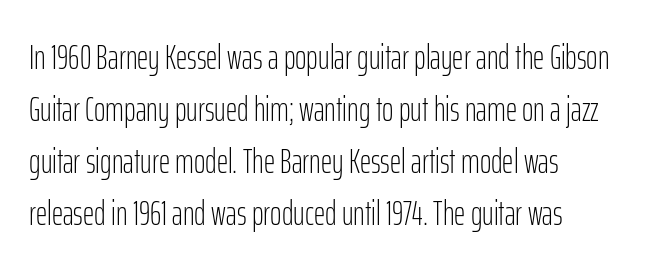
{"serif": "no", "italic": "no", "bold": "no", "weight": "light", "width": "condensed", "stroke_contrast": "low", "x_height": "medium", "monospaced": "no", "underline": "no", "align": "left", "line_spacing": "normal", "line_spacing_ratio": 1.49, "letter_spacing": "normal", "letter_spacing_em": 0.0, "glyph_px": 35}
